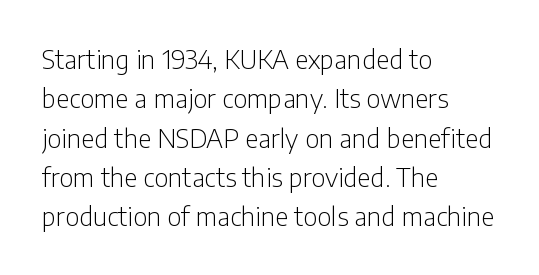
A typesetter would mark this as roman, not italic. Does the leading feel generous? No, just average. The typesetter chose a ragged-right arrangement here. The gaps between neighbouring characters are ordinary and unremarkable. Is this a heavy cut? Hardly; it is regular or lighter. The space directly below the letters is spotless.
